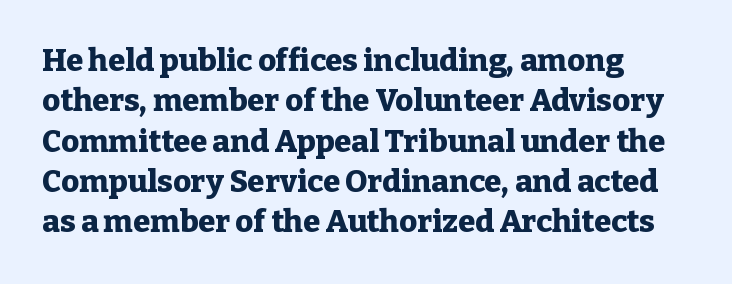
{"serif": "yes", "italic": "no", "bold": "yes", "weight": "heavy", "width": "normal", "stroke_contrast": "low", "x_height": "medium", "monospaced": "no", "underline": "no", "align": "left", "line_spacing": "normal", "line_spacing_ratio": 1.3, "letter_spacing": "normal", "letter_spacing_em": 0.0, "glyph_px": 31}
